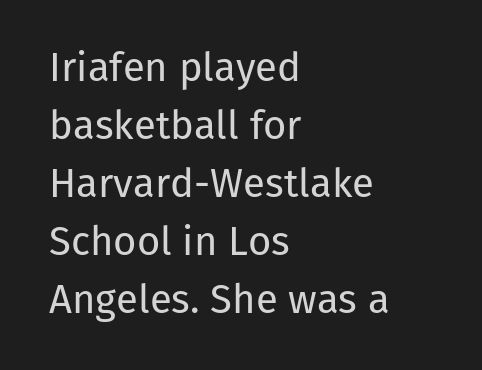
{"serif": "no", "italic": "no", "bold": "no", "weight": "regular", "width": "normal", "stroke_contrast": "low", "x_height": "medium", "monospaced": "no", "underline": "no", "align": "left", "line_spacing": "normal", "line_spacing_ratio": 1.45, "letter_spacing": "normal", "letter_spacing_em": 0.0, "glyph_px": 40}
